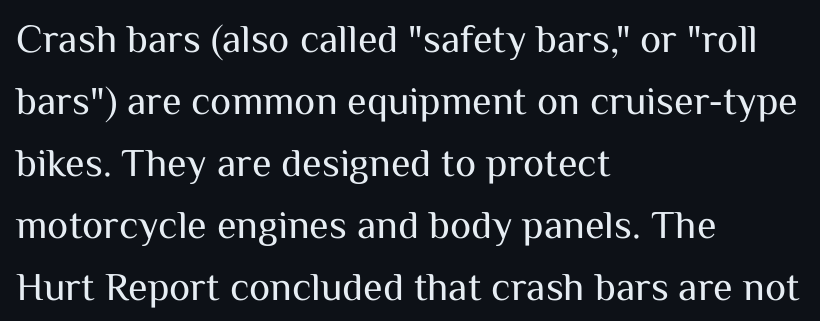
The weight tops out at a normal text grade. Underline: absent. These lines are set flush left with a ragged right edge. Notice how the stems are strictly vertical — no italics here.
